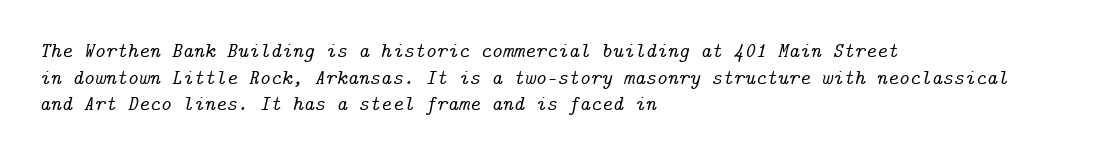
Summary of vertical rhythm: regular, with standard interline spacing. Glyph-to-glyph distance matches everyday printed text. Any mark beneath the type? The region is blank. The face used here has a pronounced slope to its letters. Notice how the passage keeps a crisp vertical edge on the left only.
